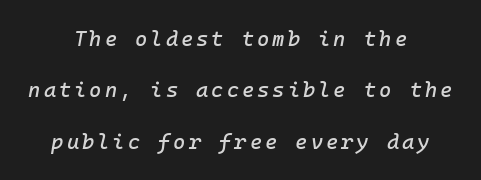
Q: Is the text italic (slanted)? A: Yes, it leans right by about 10 degrees.
Q: Is the text underlined? A: No.
Q: How is the paragraph aligned? A: Centered.
Q: Is the spacing between lines tight, normal or loose? A: Loose.
